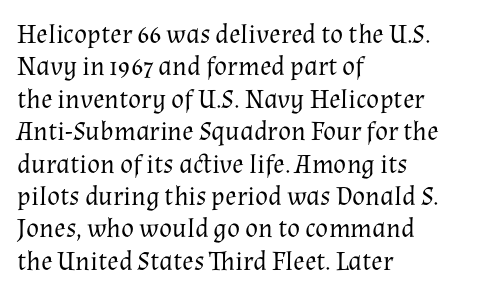
{"italic": "no", "bold": "no", "underline": "no", "align": "left", "line_spacing_ratio": 1.2, "letter_spacing": "normal", "letter_spacing_em": 0.0, "glyph_px": 27}
